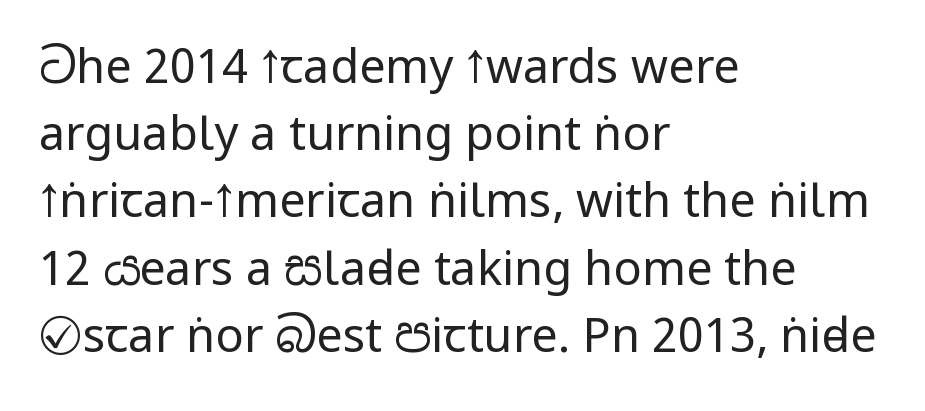
The face looks like a standard text weight, possibly lighter. Nobody drew a line under any word here. The specimen reads as upright at a glance. Horizontal bands of white between lines are of average thickness. The passage shown has conventional tracking throughout. Varying glyph widths throughout — classic text-font behaviour.
